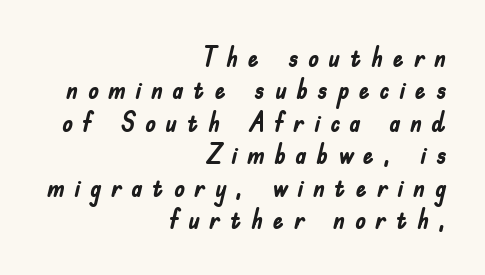
{"bold": "yes", "underline": "no", "align": "right", "line_spacing_ratio": 1.2, "letter_spacing": "wide", "letter_spacing_em": 0.36, "glyph_px": 27}
